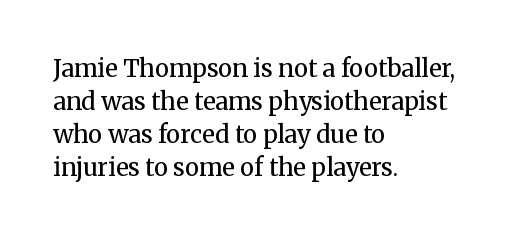
{"italic": "no", "bold": "no", "underline": "no", "align": "left", "line_spacing": "normal", "line_spacing_ratio": 1.37, "letter_spacing": "normal", "letter_spacing_em": 0.0, "glyph_px": 24}
